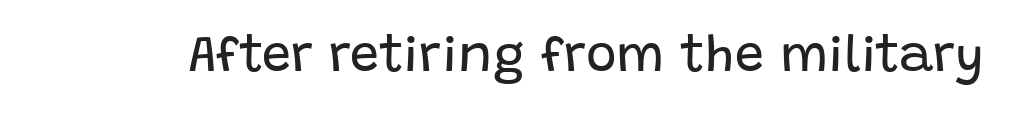
{"serif": "no", "italic": "no", "bold": "no", "weight": "regular", "width": "normal", "stroke_contrast": "low", "x_height": "large", "monospaced": "no", "underline": "no", "letter_spacing": "normal", "letter_spacing_em": 0.0, "glyph_px": 52}
